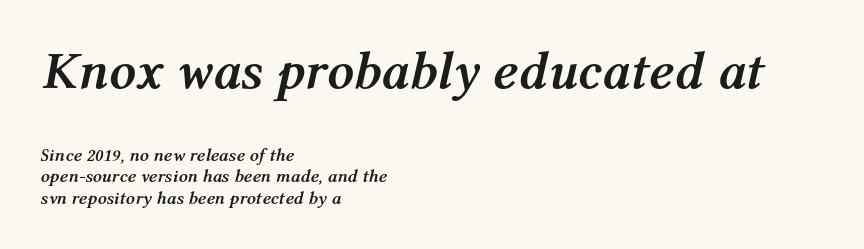
Slanted lettering throughout. The passage shown is emphatically bold. Tracking value appears to be zero — textbook default spacing. You get the large type first, then a drop to smaller type.
